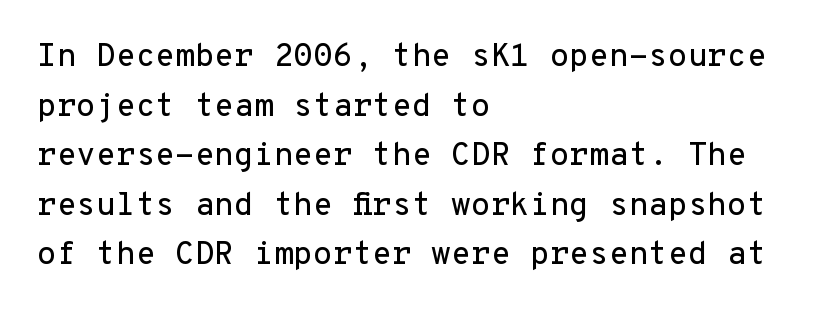
Q: Is the text italic (slanted)? A: No, it is upright.
Q: Is the typeface a serif or a sans-serif typeface? A: Sans-serif.
Q: Is the text underlined? A: No.
Q: How is the paragraph aligned? A: Left-aligned.
Q: Is the spacing between letters normal or unusually wide? A: Normal.
Q: Is the spacing between lines tight, normal or loose? A: Normal.
Q: Width (condensed, normal, or wide)? A: Normal.
Q: Stroke contrast? A: Low.
Q: x-height? A: Medium.
Q: Monospaced? A: Yes.
